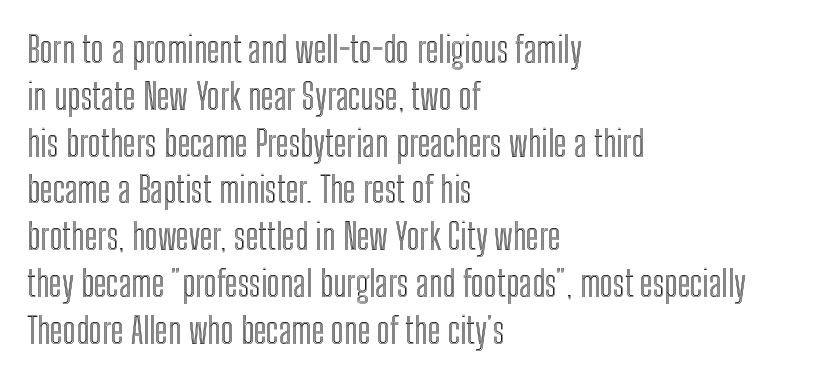
The image shows 36 px condensed type, upright; set left-aligned, normal line spacing (1.3x), normal letter spacing, not underlined; a medium x-height.
